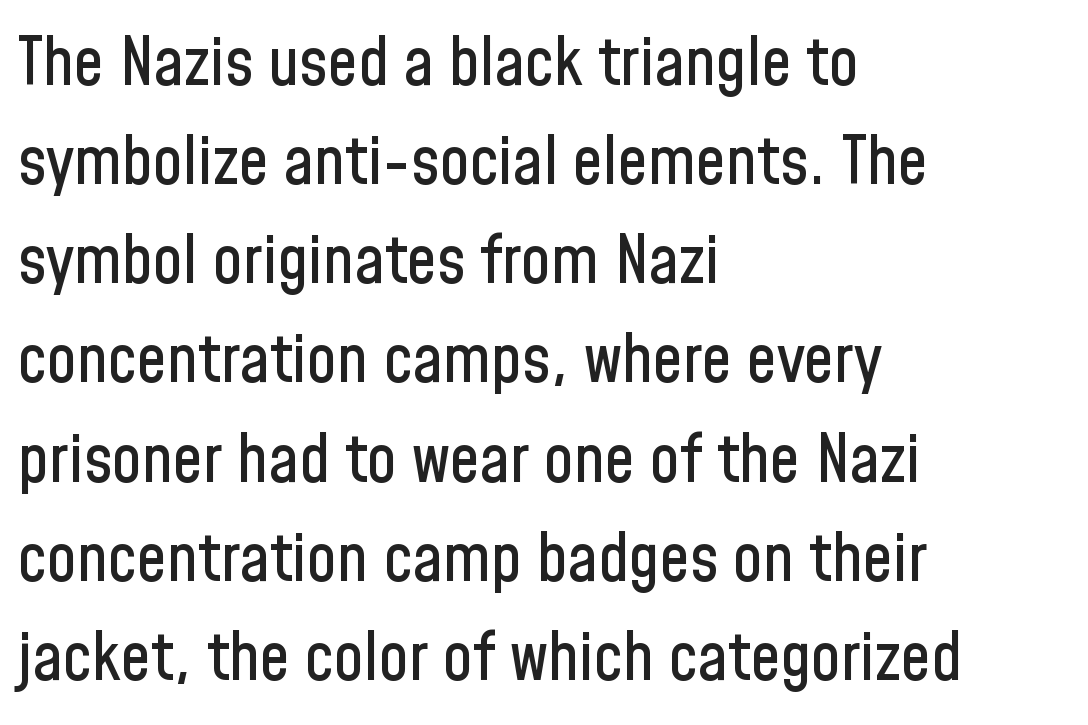
{"serif": "no", "italic": "no", "width": "condensed", "stroke_contrast": "low", "x_height": "medium", "monospaced": "no", "underline": "no", "align": "left", "line_spacing": "normal", "line_spacing_ratio": 1.48, "letter_spacing": "normal", "letter_spacing_em": 0.0, "glyph_px": 67}
